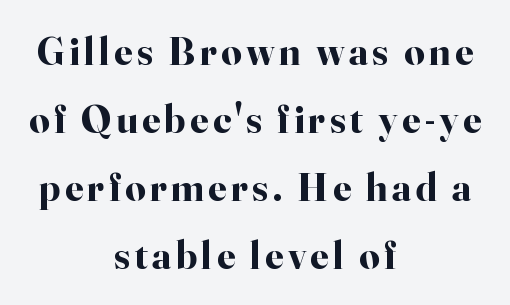
Q: Is the text bold? A: Yes.
Q: Is the text italic (slanted)? A: No, it is upright.
Q: Is the typeface a serif or a sans-serif typeface? A: Serif.
Q: Is the text underlined? A: No.
Q: How is the paragraph aligned? A: Centered.
Q: Is the spacing between lines tight, normal or loose? A: Normal.
Q: Width (condensed, normal, or wide)? A: Normal.
Q: Stroke contrast? A: High.
Q: x-height? A: Small.
Q: Monospaced? A: No.
